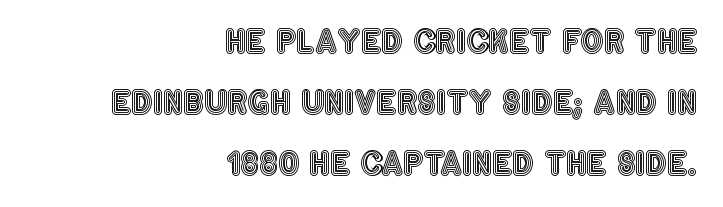
The image shows 32 px condensed type, upright; set right-aligned, loose line spacing (1.91x), normal letter spacing, not underlined; a large x-height.
